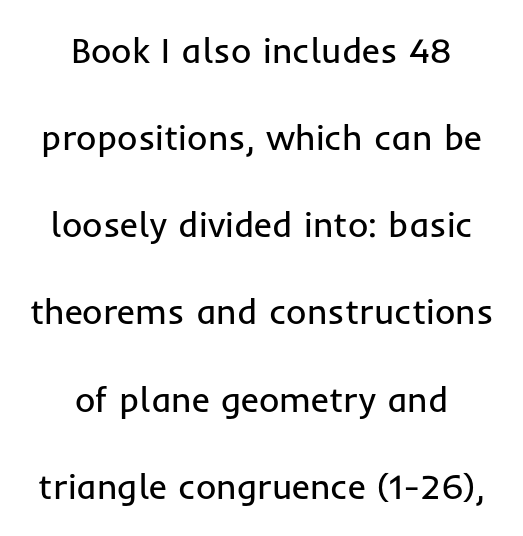
Nothing sits at the stroke ends, so this counts as sans-serif. Ink coverage per letter is moderate at most. Every row of glyphs is offset so its center matches the block's center. In terms of posture, this sample is upright. Check the space under the baseline: it is left empty. Line spacing here is loose.
